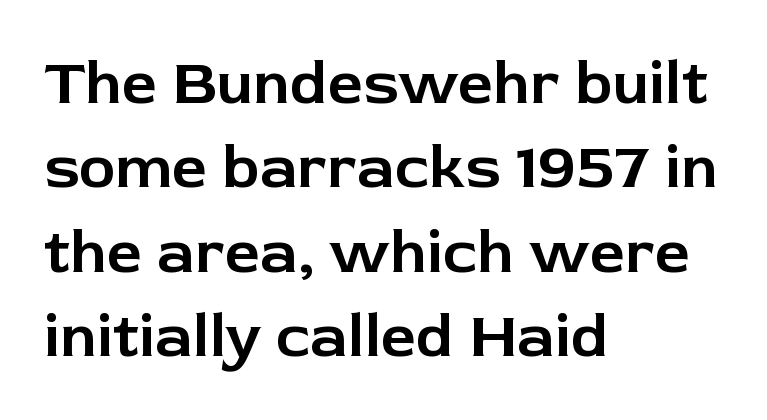
Q: Is the text italic (slanted)? A: No, it is upright.
Q: Is the typeface a serif or a sans-serif typeface? A: Sans-serif.
Q: Is the text underlined? A: No.
Q: How is the paragraph aligned? A: Left-aligned.
Q: Is the spacing between letters normal or unusually wide? A: Normal.
Q: Is the spacing between lines tight, normal or loose? A: Normal.
Q: Width (condensed, normal, or wide)? A: Normal.
Q: Stroke contrast? A: Low.
Q: x-height? A: Medium.
Q: Monospaced? A: No.
